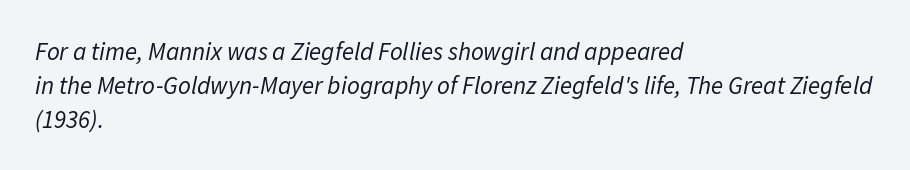
{"italic": "yes", "lean": "right", "slant_degrees": 11, "bold": "no", "underline": "no", "align": "left", "line_spacing": "normal", "line_spacing_ratio": 1.36, "letter_spacing": "normal", "letter_spacing_em": 0.0, "glyph_px": 25}
